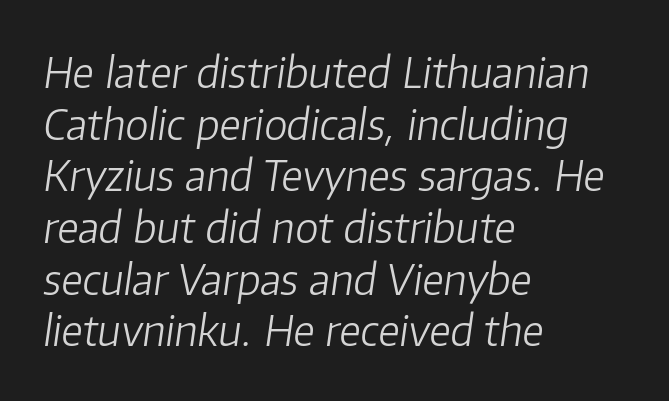
{"italic": "yes", "lean": "right", "slant_degrees": 8, "bold": "no", "weight": "light", "width": "normal", "stroke_contrast": "low", "x_height": "medium", "monospaced": "no", "underline": "no", "align": "left", "line_spacing_ratio": 1.23, "letter_spacing": "normal", "letter_spacing_em": 0.0, "glyph_px": 42}
